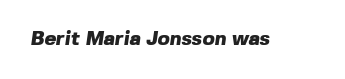
Standard letterfit; no display-style spreading of the glyphs. Plenty of ink on the page — the face is bold. The string is rendered with underlining switched off.
